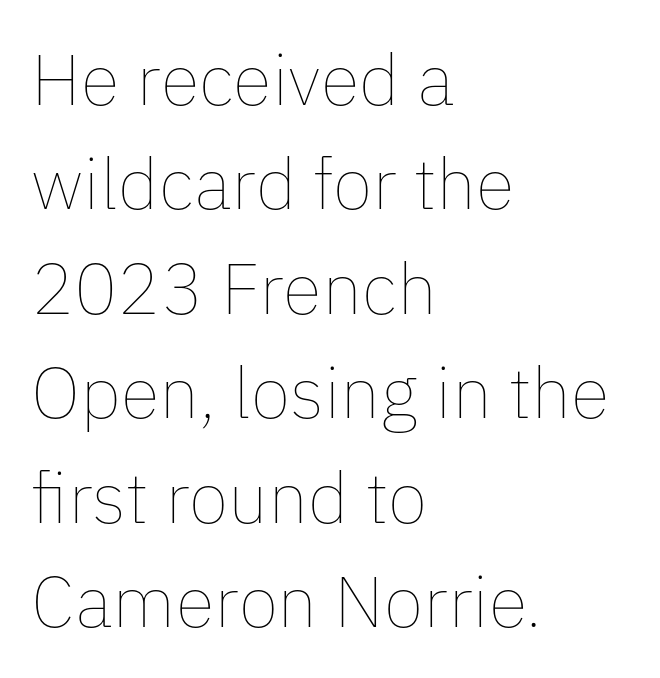
Q: Is the text bold? A: No.
Q: Is the text italic (slanted)? A: No, it is upright.
Q: Is the text underlined? A: No.
Q: How is the paragraph aligned? A: Left-aligned.
Q: Is the spacing between letters normal or unusually wide? A: Normal.
Q: Is the spacing between lines tight, normal or loose? A: Normal.
Q: Width (condensed, normal, or wide)? A: Normal.
Q: Stroke contrast? A: Low.
Q: x-height? A: Medium.
Q: Monospaced? A: No.
